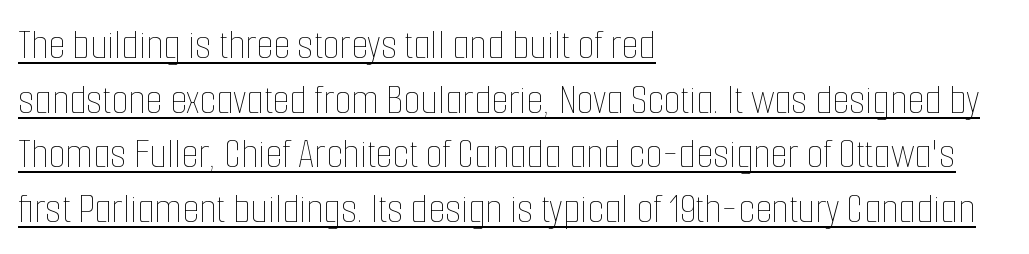
Q: Is the text bold? A: No.
Q: Is the text italic (slanted)? A: No, it is upright.
Q: Is the text underlined? A: Yes.
Q: How is the paragraph aligned? A: Left-aligned.
Q: Is the spacing between letters normal or unusually wide? A: Normal.
Q: Width (condensed, normal, or wide)? A: Condensed.
Q: Stroke contrast? A: Low.
Q: x-height? A: Medium.
Q: Monospaced? A: No.
